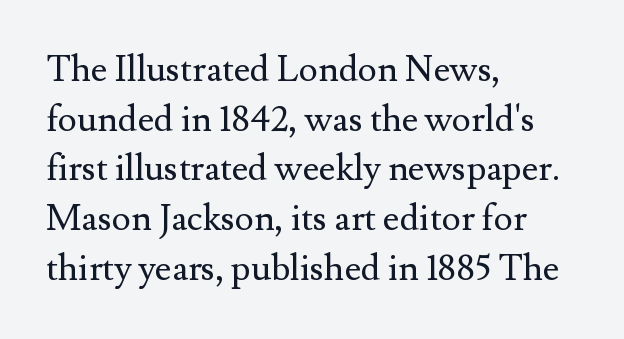
{"serif": "yes", "italic": "no", "bold": "no", "weight": "regular", "width": "normal", "stroke_contrast": "medium", "x_height": "small", "monospaced": "no", "underline": "no", "align": "left", "line_spacing": "normal", "line_spacing_ratio": 1.38, "letter_spacing": "normal", "letter_spacing_em": 0.0, "glyph_px": 36}
